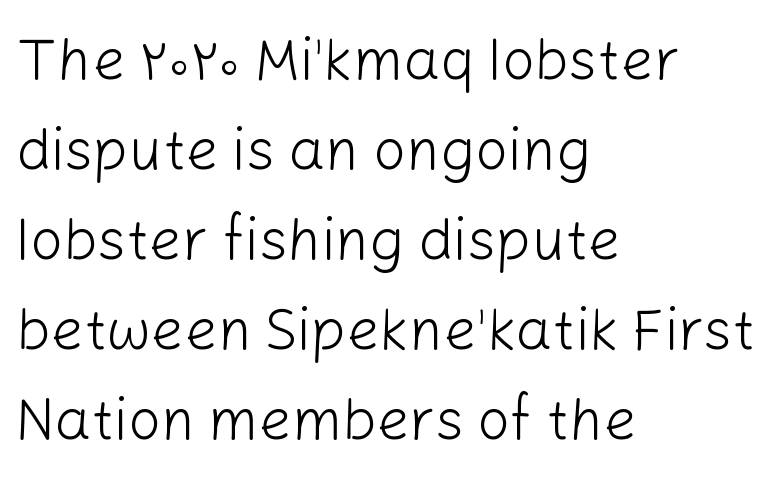
Q: Is the text bold? A: No.
Q: Is the text italic (slanted)? A: No, it is upright.
Q: Is the typeface a serif or a sans-serif typeface? A: Sans-serif.
Q: Is the text underlined? A: No.
Q: How is the paragraph aligned? A: Left-aligned.
Q: Is the spacing between letters normal or unusually wide? A: Normal.
Q: Is the spacing between lines tight, normal or loose? A: Normal.
Q: Width (condensed, normal, or wide)? A: Normal.
Q: Stroke contrast? A: Low.
Q: x-height? A: Medium.
Q: Monospaced? A: No.
